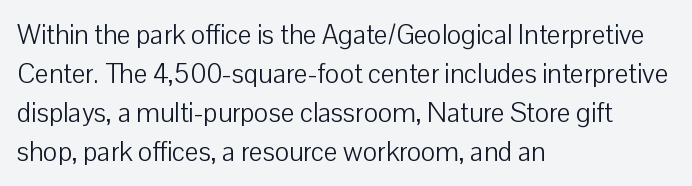
The image shows 27 px text type, upright; set left-aligned, normal line spacing (1.44x), normal letter spacing, not underlined.
